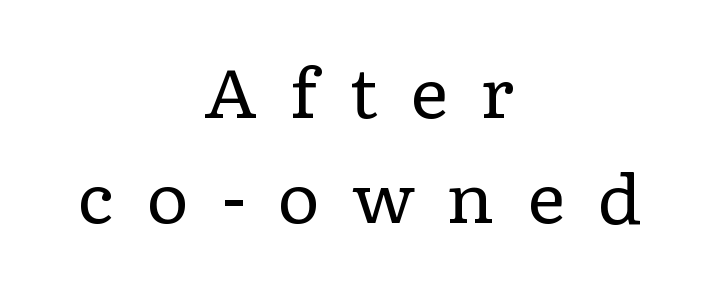
The typeface has the unassuming heft of standard copy or less. In terms of posture, this sample is upright. The font family rendered here belongs to the serif group. The compositor balanced each line on the midline.
